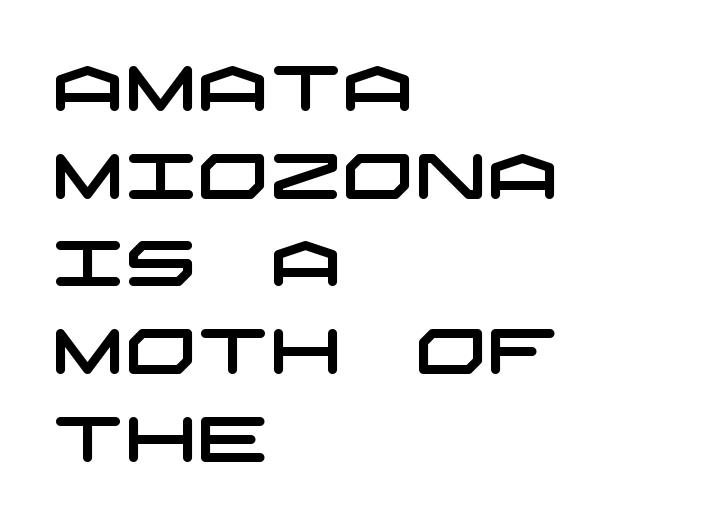
Q: Is the typeface a serif or a sans-serif typeface? A: Sans-serif.
Q: Is the text underlined? A: No.
Q: How is the paragraph aligned? A: Left-aligned.
Q: Is the spacing between letters normal or unusually wide? A: Normal.
Q: Is the spacing between lines tight, normal or loose? A: Normal.
Q: Width (condensed, normal, or wide)? A: Wide.
Q: Stroke contrast? A: Low.
Q: x-height? A: Large.
